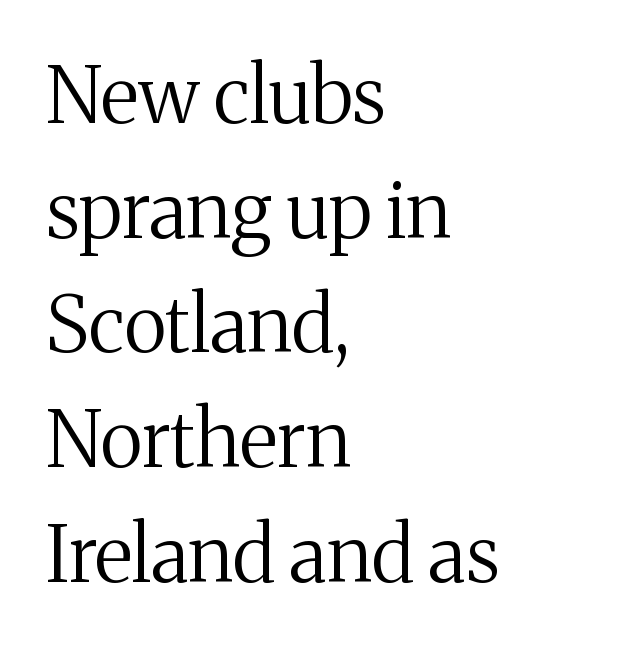
{"serif": "yes", "italic": "no", "bold": "no", "weight": "regular", "width": "normal", "stroke_contrast": "medium", "x_height": "medium", "monospaced": "no", "underline": "no", "align": "left", "line_spacing": "normal", "line_spacing_ratio": 1.47, "letter_spacing": "normal", "letter_spacing_em": 0.0, "glyph_px": 78}
